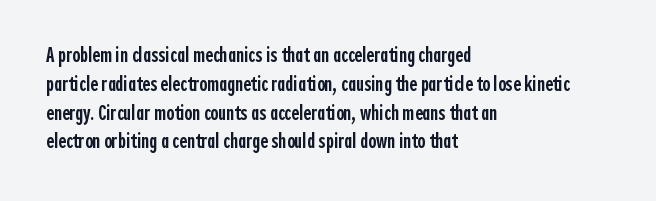
Underlining? Definitely not there. Posture: vertical. The space between consecutive lines is moderate. The paragraph has a hard left edge and a soft right edge. The line texture is even and compact thanks to regular tracking.
